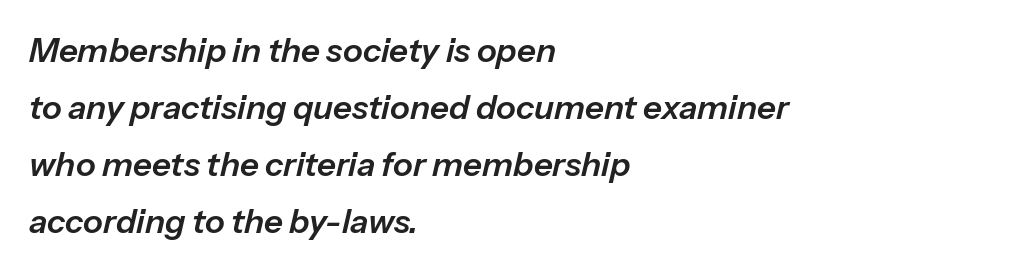
You could call the tracking neutral — neither tight nor loose. Descenders hang freely into open space. Horizontally, the lines are justified to the leading edge only. You could not count columns in this text — the font is proportionally spaced. A typesetter would mark this as italic.
